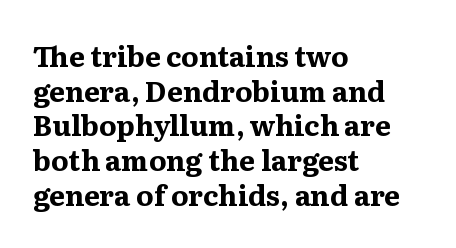
The characters display serif detailing at their extremities. Does extra space separate the letters? No, they use regular spacing. Type without underlining. One-word summary of the alignment: left. Is this a fixed-width face? No — the glyphs have proportional, varying widths. The glyphs have the mass of a bold cut.
